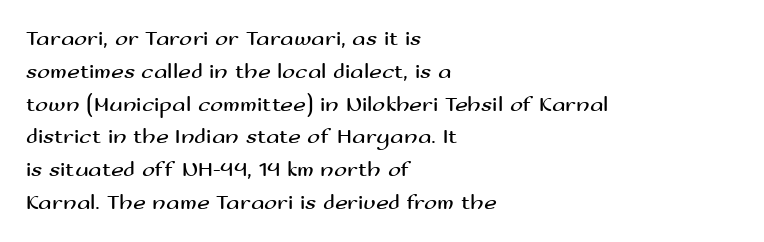
Q: Is the text bold? A: No.
Q: Is the text italic (slanted)? A: No, it is upright.
Q: Is the text underlined? A: No.
Q: How is the paragraph aligned? A: Left-aligned.
Q: Is the spacing between letters normal or unusually wide? A: Normal.
Q: Is the spacing between lines tight, normal or loose? A: Normal.
